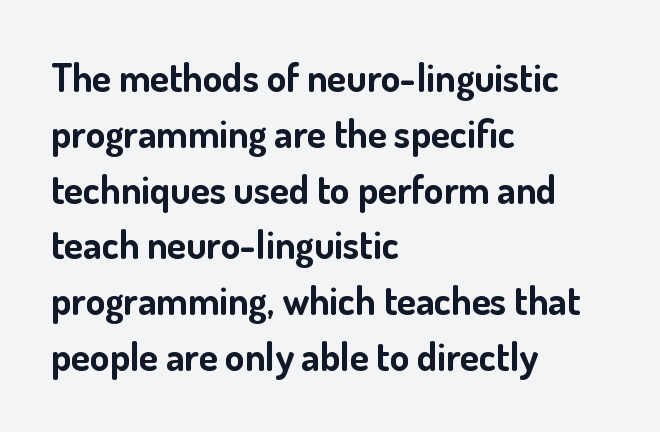
Q: Is the text bold? A: Yes.
Q: Is the text italic (slanted)? A: No, it is upright.
Q: Is the typeface a serif or a sans-serif typeface? A: Sans-serif.
Q: Is the text underlined? A: No.
Q: How is the paragraph aligned? A: Left-aligned.
Q: Is the spacing between letters normal or unusually wide? A: Normal.
Q: Is the spacing between lines tight, normal or loose? A: Normal.
Q: Width (condensed, normal, or wide)? A: Normal.
Q: Stroke contrast? A: Low.
Q: x-height? A: Small.
Q: Monospaced? A: No.
